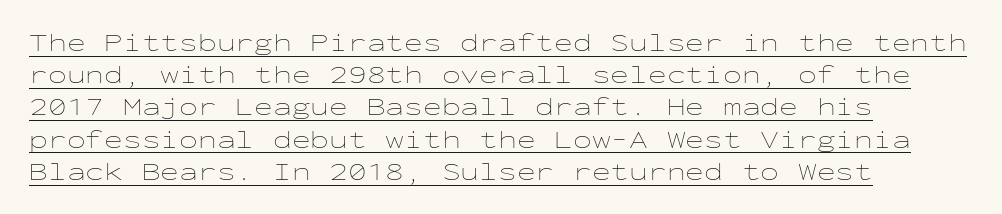
Compared with a centered layout, this one pins lines to the left instead. The sample's only ornament is a line tracing under the words. The letterforms sit at book weight or below. Spacing between characters is what you'd get straight out of the box. Evenly set lines give the paragraph a standard silhouette.
